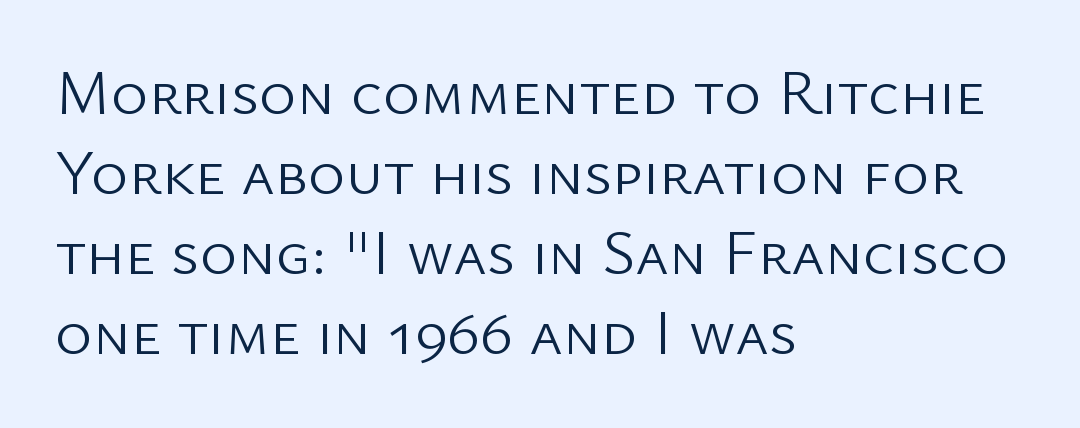
The image shows 64 px light sans-serif type, upright; set left-aligned, normal line spacing (1.25x), normal letter spacing, not underlined; low stroke contrast and a medium x-height.
